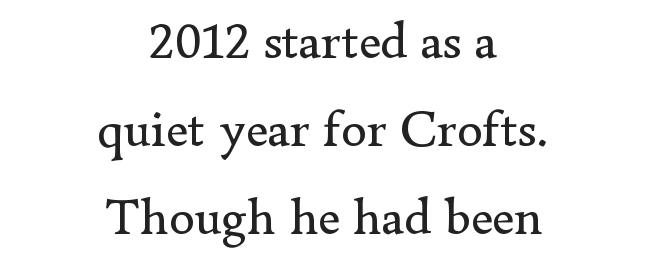
Q: Is the text bold? A: No.
Q: Is the text italic (slanted)? A: No, it is upright.
Q: Is the typeface a serif or a sans-serif typeface? A: Serif.
Q: Is the text underlined? A: No.
Q: How is the paragraph aligned? A: Centered.
Q: Is the spacing between letters normal or unusually wide? A: Normal.
Q: Is the spacing between lines tight, normal or loose? A: Normal.
Q: Width (condensed, normal, or wide)? A: Normal.
Q: Stroke contrast? A: Low.
Q: x-height? A: Small.
Q: Monospaced? A: No.
